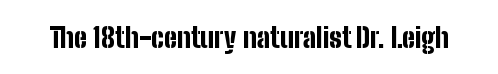
Is this a fixed-width face? No — the glyphs have proportional, varying widths. The face used here has the dense, thick strokes of a bold. The passage shown is not underscored anywhere. Examine the stroke ends and you'll find no serifs.
